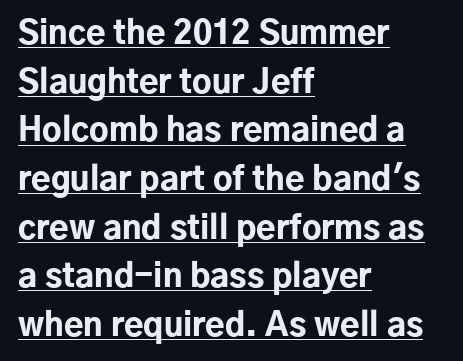
Italic? Not at all — the glyphs are vertical. Nope, no serifs anywhere on these letters. This sample uses plain, unmodified letter spacing. The sample's only ornament is a line tracing under the words. Note the varied advance widths — an 'i' is clearly narrower than an 'm'. How heavy is the stroke? Heavy — this is a bold.
